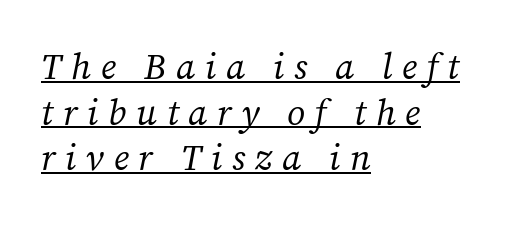
{"serif": "yes", "italic": "yes", "lean": "right", "slant_degrees": 12, "bold": "no", "weight": "regular", "width": "normal", "stroke_contrast": "medium", "x_height": "medium", "monospaced": "no", "underline": "yes", "align": "left", "line_spacing": "normal", "line_spacing_ratio": 1.27, "letter_spacing": "wide", "letter_spacing_em": 0.27, "glyph_px": 36}
